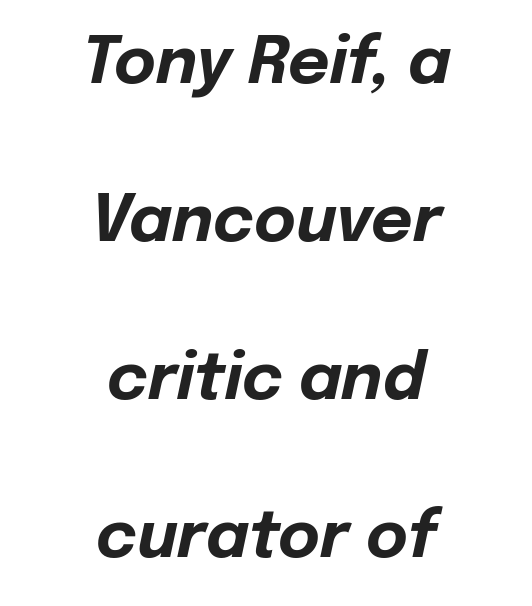
Q: Is the text bold? A: Yes.
Q: Is the text italic (slanted)? A: Yes, it leans right by about 12 degrees.
Q: Is the text underlined? A: No.
Q: How is the paragraph aligned? A: Centered.
Q: Is the spacing between letters normal or unusually wide? A: Normal.
Q: Is the spacing between lines tight, normal or loose? A: Loose.
Q: Width (condensed, normal, or wide)? A: Normal.
Q: Stroke contrast? A: Low.
Q: x-height? A: Medium.
Q: Monospaced? A: No.
